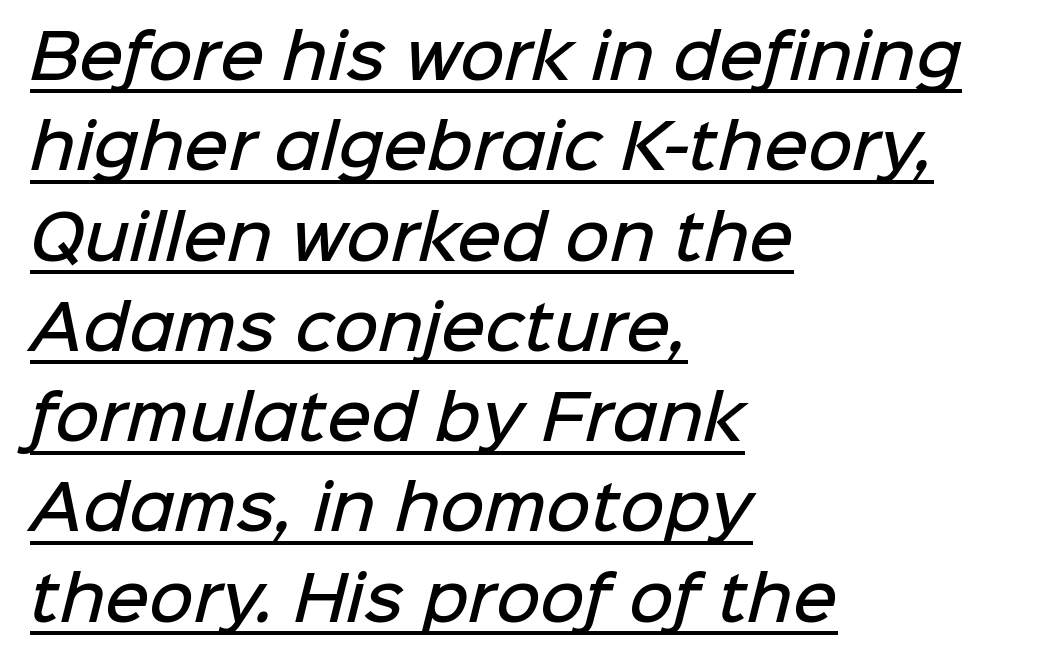
Q: Is the text bold? A: Semi-bold.
Q: Is the typeface a serif or a sans-serif typeface? A: Sans-serif.
Q: Is the text underlined? A: Yes.
Q: How is the paragraph aligned? A: Left-aligned.
Q: Is the spacing between letters normal or unusually wide? A: Normal.
Q: Is the spacing between lines tight, normal or loose? A: Normal.
Q: Width (condensed, normal, or wide)? A: Normal.
Q: Stroke contrast? A: Low.
Q: x-height? A: Medium.
Q: Monospaced? A: No.
